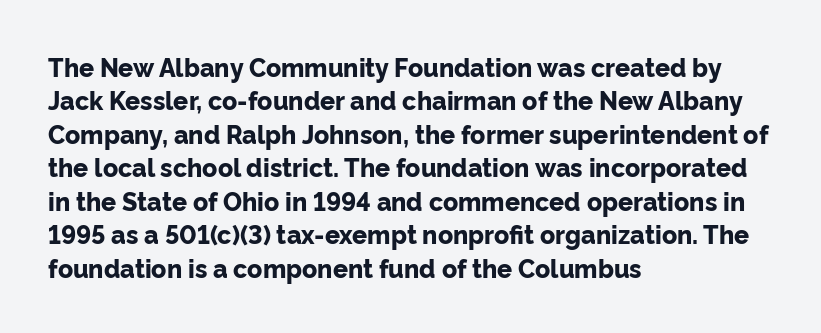
The image shows 25 px bold type, upright; set left-aligned, normal line spacing (1.34x), normal letter spacing, not underlined.
